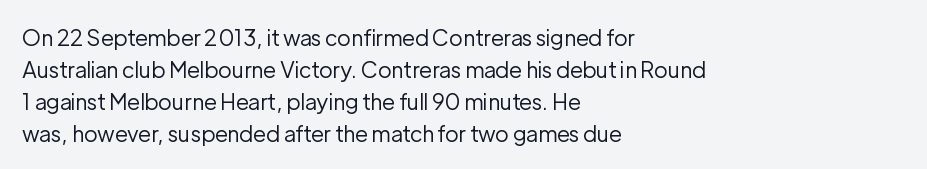
Q: Is the text bold? A: No.
Q: Is the text italic (slanted)? A: No, it is upright.
Q: Is the text underlined? A: No.
Q: How is the paragraph aligned? A: Left-aligned.
Q: Is the spacing between letters normal or unusually wide? A: Normal.
Q: Is the spacing between lines tight, normal or loose? A: Normal.
